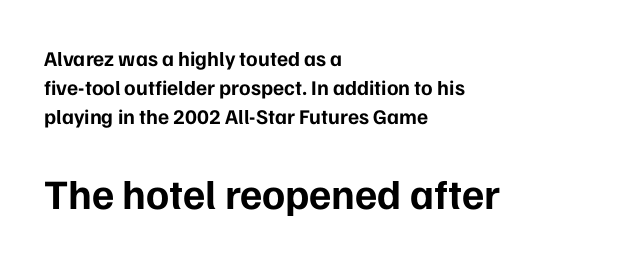
Beneath every word, the page is bare. These lines are composed in type without serifs. Pretty heavy lettering here — definitely bold. Compared with typical paragraphs, the rows here are spaced about the same. Character widths vary here, with narrow letters taking less room than wide ones. Notice how the passage keeps a crisp vertical edge on the left only.
